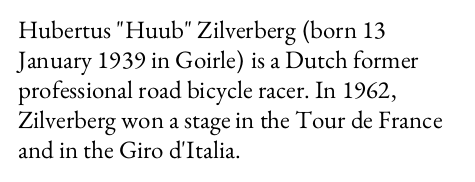
Q: Is the text bold? A: No.
Q: Is the text italic (slanted)? A: No, it is upright.
Q: Is the text underlined? A: No.
Q: How is the paragraph aligned? A: Left-aligned.
Q: Is the spacing between letters normal or unusually wide? A: Normal.
